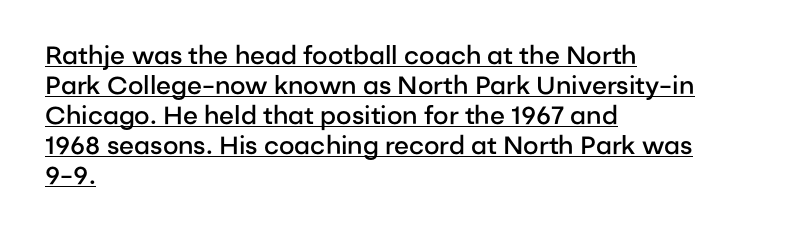
{"italic": "no", "bold": "semi", "underline": "yes", "align": "left", "line_spacing_ratio": 1.2, "letter_spacing": "normal", "letter_spacing_em": 0.0, "glyph_px": 25}
